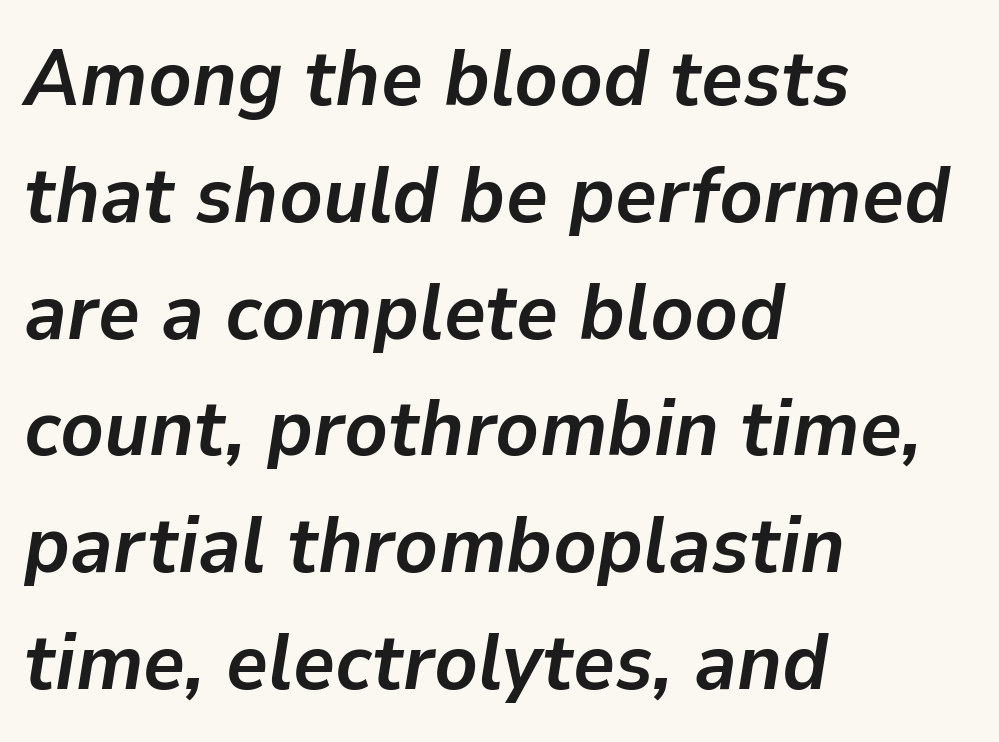
{"italic": "yes", "lean": "right", "slant_degrees": 9, "bold": "yes", "weight": "semibold", "width": "normal", "stroke_contrast": "low", "x_height": "medium", "monospaced": "no", "underline": "no", "align": "left", "line_spacing": "normal", "line_spacing_ratio": 1.46, "letter_spacing": "normal", "letter_spacing_em": 0.0, "glyph_px": 80}
